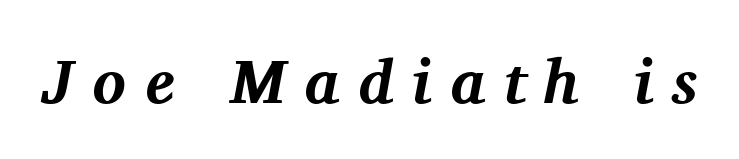
{"serif": "yes", "italic": "yes", "lean": "right", "slant_degrees": 11, "bold": "yes", "weight": "bold", "width": "normal", "stroke_contrast": "medium", "x_height": "medium", "monospaced": "no", "underline": "no", "letter_spacing": "wide", "letter_spacing_em": 0.3, "glyph_px": 62}
